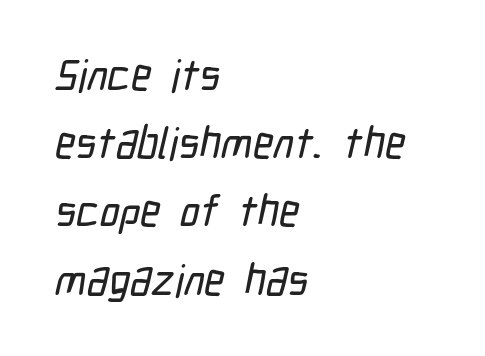
The image shows 44 px condensed sans-serif type; set left-aligned, normal line spacing (1.55x), normal letter spacing, not underlined; low stroke contrast and a medium x-height.
